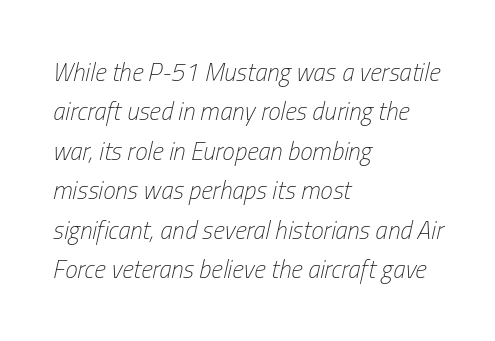
Q: Is the text bold? A: No.
Q: Is the text italic (slanted)? A: Yes, it leans right by about 13 degrees.
Q: Is the text underlined? A: No.
Q: How is the paragraph aligned? A: Left-aligned.
Q: Is the spacing between letters normal or unusually wide? A: Normal.
Q: Is the spacing between lines tight, normal or loose? A: Normal.
